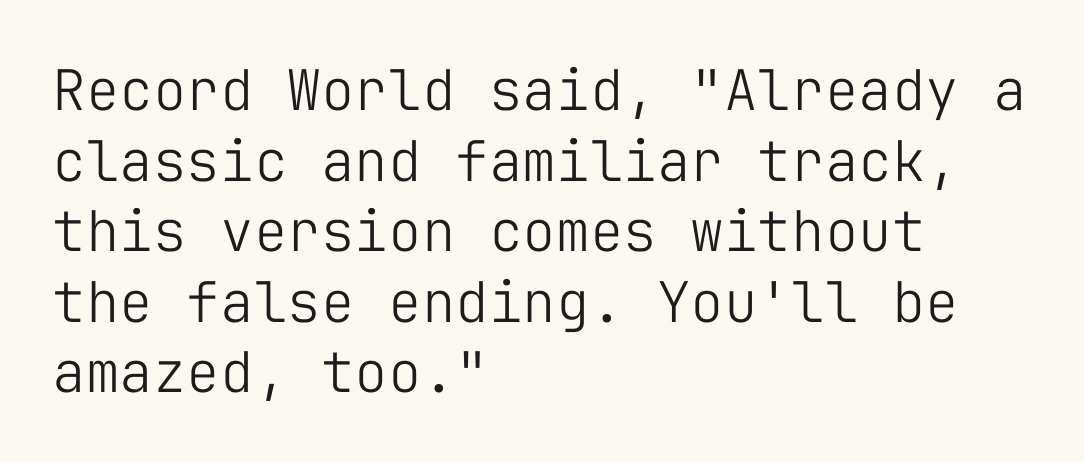
{"serif": "no", "italic": "no", "bold": "no", "weight": "light", "width": "normal", "stroke_contrast": "low", "x_height": "medium", "monospaced": "yes", "underline": "no", "align": "left", "line_spacing": "normal", "line_spacing_ratio": 1.26, "letter_spacing": "normal", "letter_spacing_em": 0.0, "glyph_px": 56}
